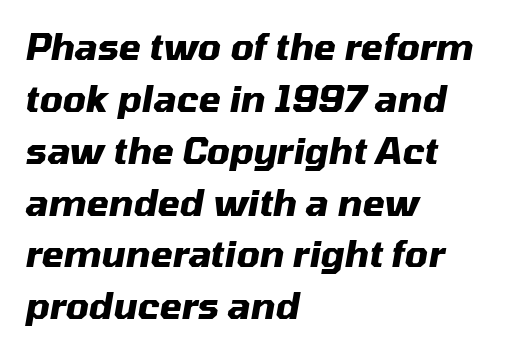
The image shows 36 px heavy type, italic (leaning right); set left-aligned, normal line spacing (1.44x), normal letter spacing, not underlined; medium stroke contrast and a medium x-height.
